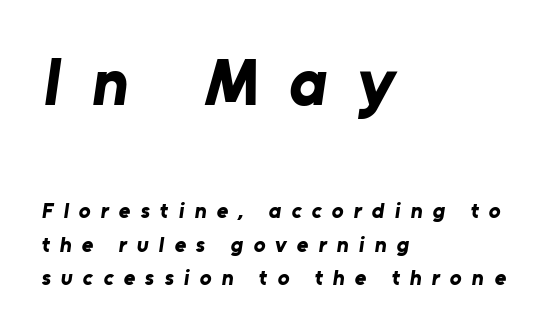
Q: Is the text bold? A: Yes.
Q: Is the typeface a serif or a sans-serif typeface? A: Sans-serif.
Q: Is the text underlined? A: No.
Q: How is the paragraph aligned? A: Left-aligned.
Q: Is the spacing between letters normal or unusually wide? A: Unusually wide.
Q: Is the spacing between lines tight, normal or loose? A: Normal.
Q: Which block of text is set in a larger size, the first (top) or the second (bottom)? A: The first (top) one.
Q: Width (condensed, normal, or wide)? A: Normal.
Q: Stroke contrast? A: Low.
Q: x-height? A: Medium.
Q: Monospaced? A: No.
